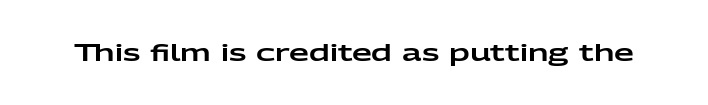
{"italic": "no", "underline": "no", "letter_spacing": "normal", "letter_spacing_em": 0.0, "glyph_px": 23}
